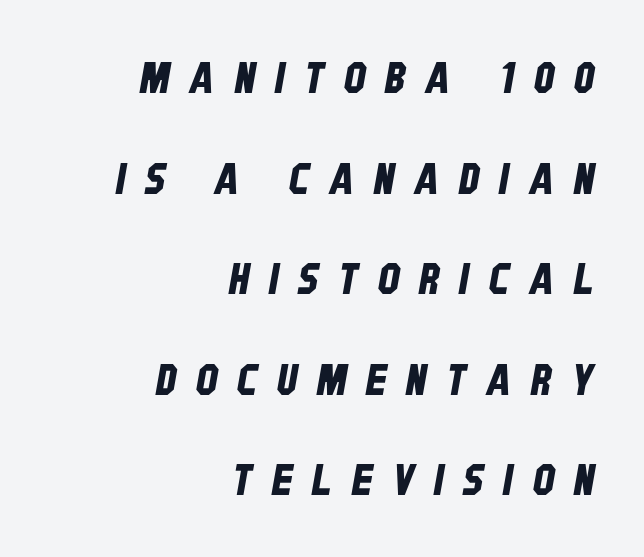
{"serif": "no", "width": "condensed", "stroke_contrast": "low", "x_height": "large", "monospaced": "no", "underline": "no", "align": "right", "line_spacing": "loose", "line_spacing_ratio": 2.34, "letter_spacing": "wide", "letter_spacing_em": 0.46, "glyph_px": 43}
